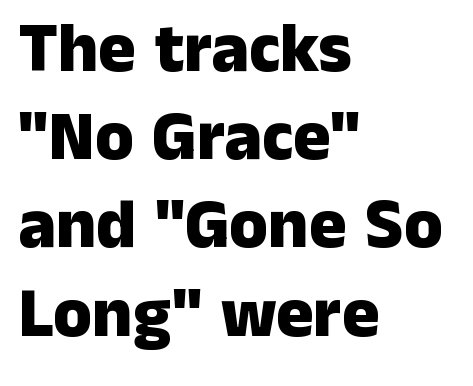
There is no visible air inserted between adjacent glyphs. The glyphs are unaccompanied by any horizontal stroke below them. The specimen reads as upright at a glance. Does the leading feel generous? No, just average. A typesetter would call this proportional, since set widths differ per character.
